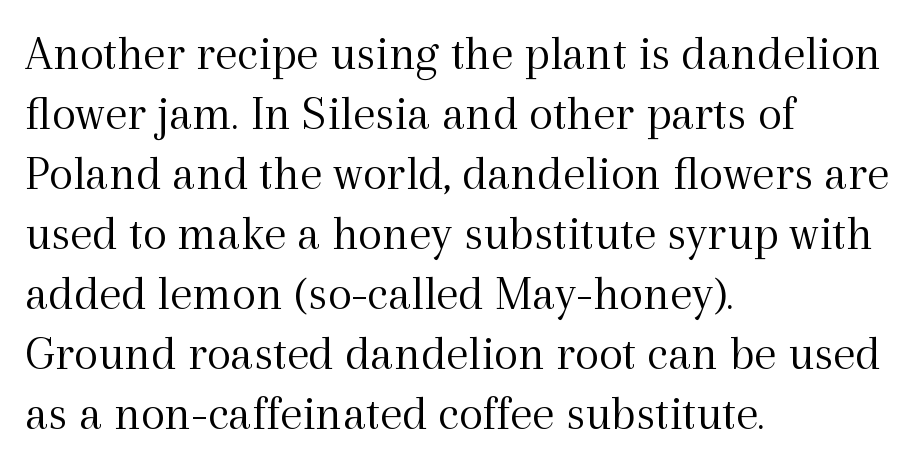
{"serif": "yes", "italic": "no", "bold": "no", "weight": "light", "width": "normal", "x_height": "medium", "monospaced": "no", "underline": "no", "align": "left", "line_spacing_ratio": 1.2, "letter_spacing": "normal", "letter_spacing_em": 0.0, "glyph_px": 50}
